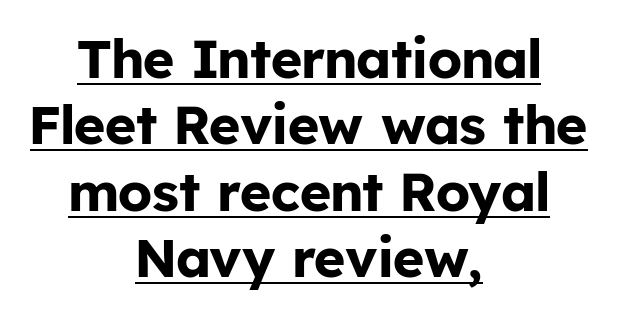
Q: Is the text bold? A: Yes.
Q: Is the text italic (slanted)? A: No, it is upright.
Q: Is the typeface a serif or a sans-serif typeface? A: Sans-serif.
Q: Is the text underlined? A: Yes.
Q: How is the paragraph aligned? A: Centered.
Q: Is the spacing between letters normal or unusually wide? A: Normal.
Q: Width (condensed, normal, or wide)? A: Normal.
Q: Stroke contrast? A: Low.
Q: x-height? A: Medium.
Q: Monospaced? A: No.
